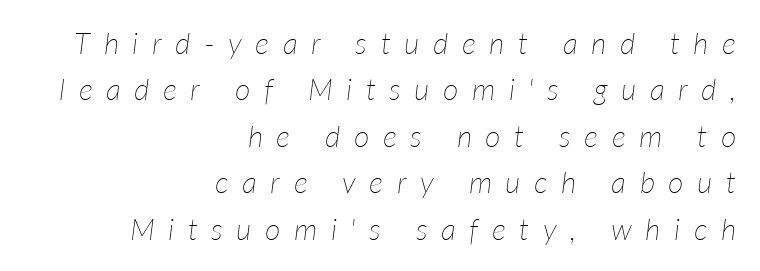
Q: Is the text bold? A: No.
Q: Is the text italic (slanted)? A: Yes, it leans right by about 7 degrees.
Q: Is the text underlined? A: No.
Q: How is the paragraph aligned? A: Right-aligned.
Q: Is the spacing between letters normal or unusually wide? A: Unusually wide.
Q: Is the spacing between lines tight, normal or loose? A: Normal.
Q: Width (condensed, normal, or wide)? A: Normal.
Q: Stroke contrast? A: Low.
Q: x-height? A: Medium.
Q: Monospaced? A: No.
